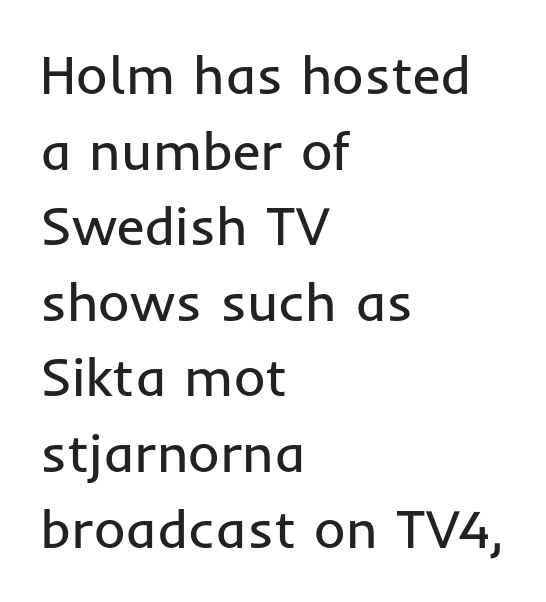
The image shows 54 px regular-weight sans-serif type, upright; set left-aligned, normal line spacing (1.4x), normal letter spacing, not underlined; low stroke contrast and a medium x-height.
